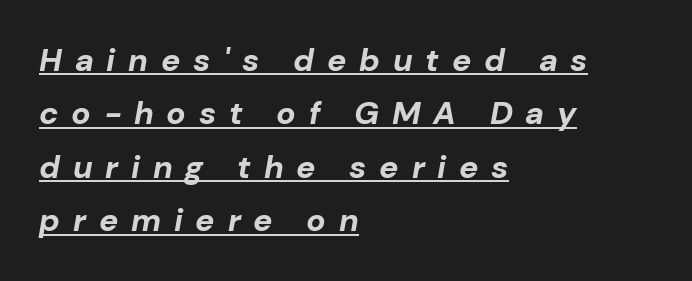
The image shows 32 px bold type, italic (leaning right); set left-aligned, normal line spacing (1.67x), unusually wide letter spacing (+0.4 em), underlined; low stroke contrast and a medium x-height.
